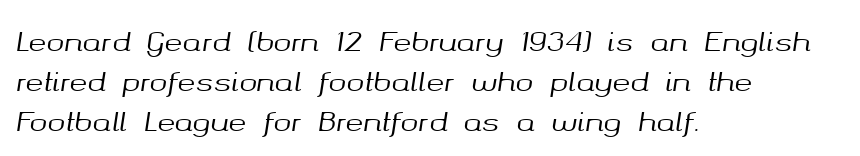
{"italic": "yes", "lean": "right", "slant_degrees": 8, "underline": "no", "align": "left", "line_spacing": "normal", "line_spacing_ratio": 1.49, "letter_spacing": "normal", "letter_spacing_em": 0.0, "glyph_px": 27}
